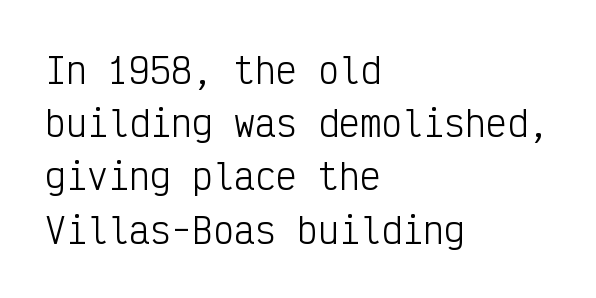
{"serif": "no", "italic": "no", "bold": "no", "weight": "light", "width": "condensed", "stroke_contrast": "low", "x_height": "medium", "monospaced": "yes", "underline": "no", "align": "left", "line_spacing": "normal", "line_spacing_ratio": 1.52, "letter_spacing": "normal", "letter_spacing_em": 0.0, "glyph_px": 35}
